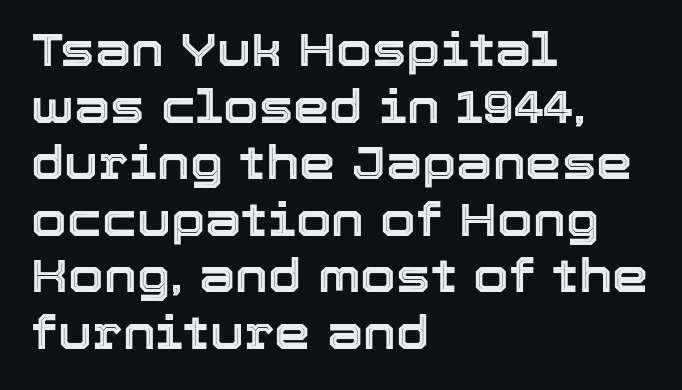
{"italic": "no", "width": "normal", "x_height": "medium", "monospaced": "no", "underline": "no", "align": "left", "line_spacing_ratio": 1.23, "letter_spacing": "normal", "letter_spacing_em": 0.0, "glyph_px": 46}
